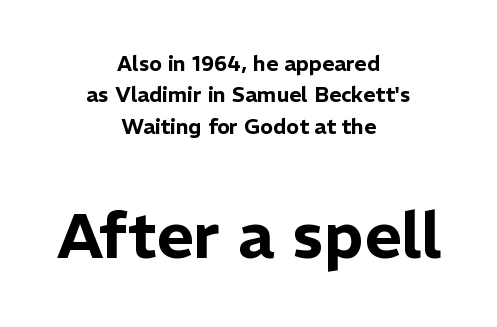
Reading top to bottom, the characters get bigger at the block break. The horizontal fit of the characters is conventional and even. Type without underlining. Regarding serifs, this sample does without them. The passage shown is typed in a proportional face where columns would drift. Is there any slant? The stems are plumb.
